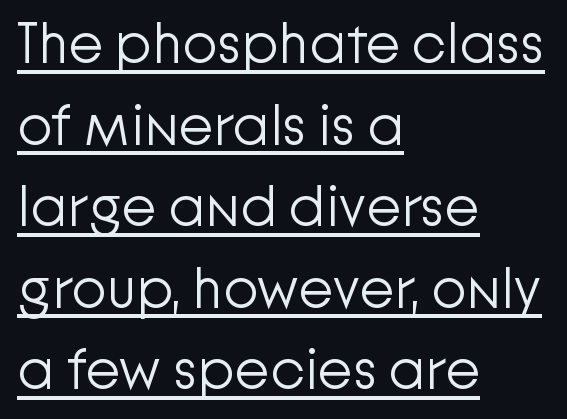
The image shows 57 px light sans-serif type, upright; set left-aligned, normal line spacing (1.43x), normal letter spacing, underlined; low stroke contrast and a medium x-height.
